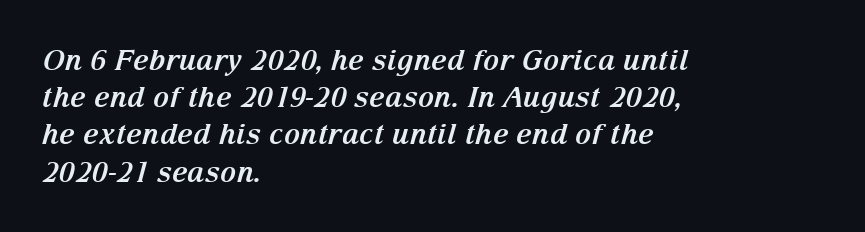
The image shows 28 px bold serif type, italic (leaning right); set left-aligned, normal line spacing (1.33x), normal letter spacing, not underlined; medium stroke contrast and a medium x-height.
